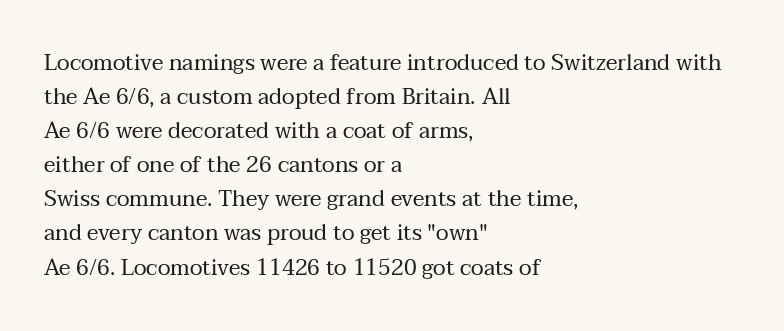
The image shows 22 px text type, upright; set left-aligned, normal line spacing (1.55x), normal letter spacing, not underlined.
